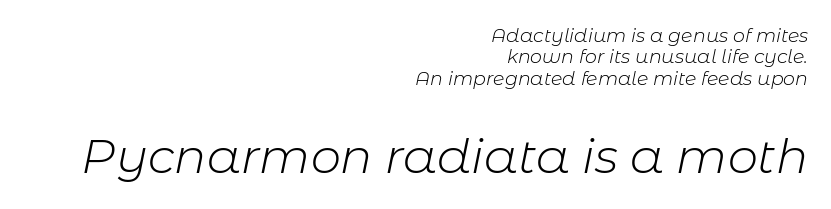
Q: Is the text bold? A: No.
Q: Is the text italic (slanted)? A: Yes, it leans right by about 11 degrees.
Q: Is the text underlined? A: No.
Q: How is the paragraph aligned? A: Right-aligned.
Q: Is the spacing between letters normal or unusually wide? A: Normal.
Q: Is the spacing between lines tight, normal or loose? A: Tight.
Q: Which block of text is set in a larger size, the first (top) or the second (bottom)? A: The second (bottom) one.
Q: Width (condensed, normal, or wide)? A: Normal.
Q: Stroke contrast? A: Low.
Q: x-height? A: Medium.
Q: Monospaced? A: No.
